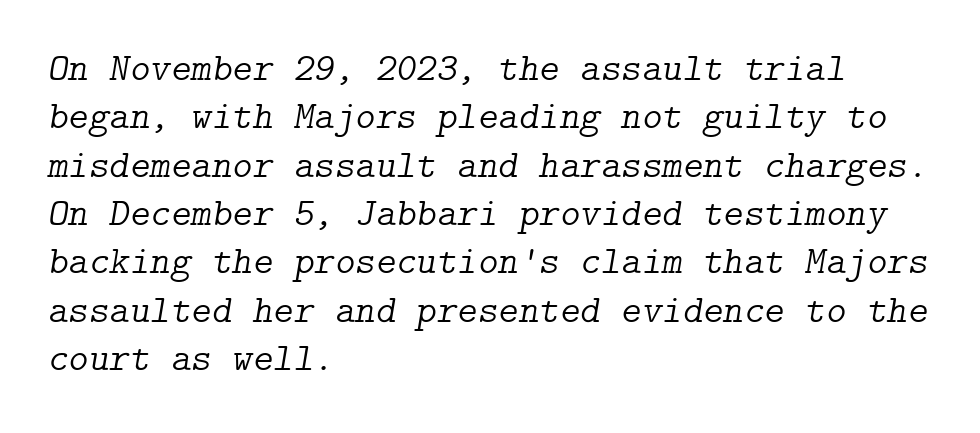
Q: Is the text bold? A: No.
Q: Is the text italic (slanted)? A: Yes, it leans right by about 9 degrees.
Q: Is the typeface a serif or a sans-serif typeface? A: Serif.
Q: Is the text underlined? A: No.
Q: How is the paragraph aligned? A: Left-aligned.
Q: Is the spacing between letters normal or unusually wide? A: Normal.
Q: Width (condensed, normal, or wide)? A: Normal.
Q: Stroke contrast? A: Low.
Q: x-height? A: Medium.
